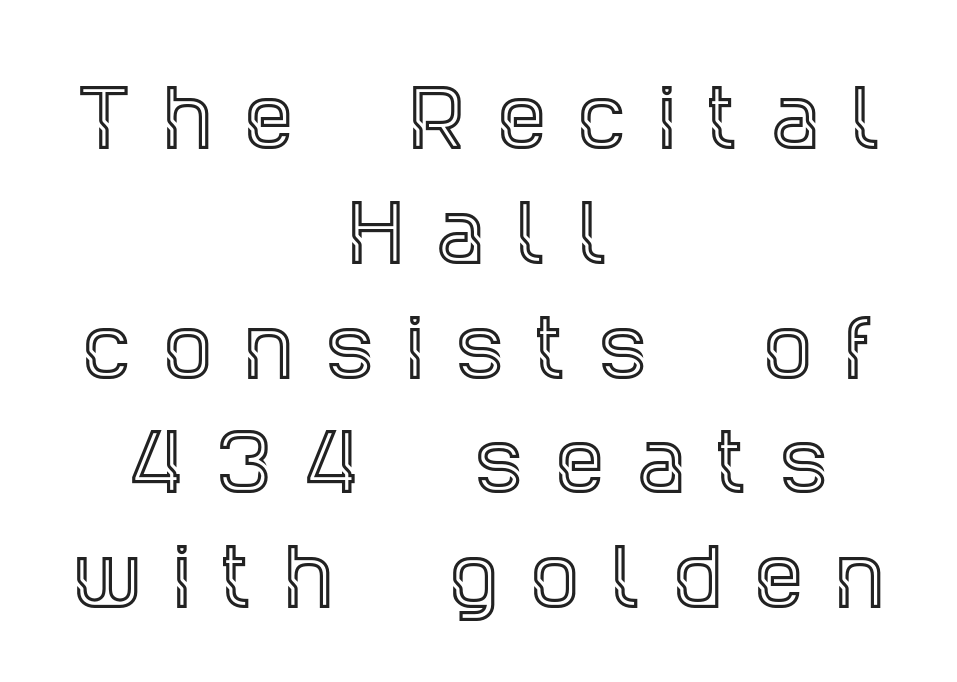
Centered paragraph, ragged on both sides. These lines are rendered in a variable-pitch font. Underline: absent. Each letter's strokes conclude with small projecting serifs. Letter spacing: wide.
